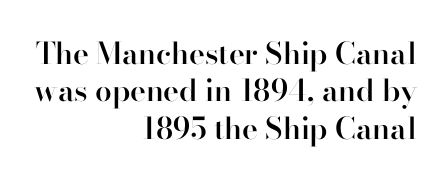
The image shows 30 px semibold serif type, upright; set right-aligned, normal line spacing (1.25x), normal letter spacing, not underlined; high stroke contrast and a small x-height.
